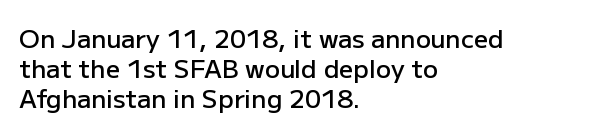
Q: Is the text bold? A: Semi-bold.
Q: Is the text italic (slanted)? A: No, it is upright.
Q: Is the text underlined? A: No.
Q: How is the paragraph aligned? A: Left-aligned.
Q: Is the spacing between letters normal or unusually wide? A: Normal.
